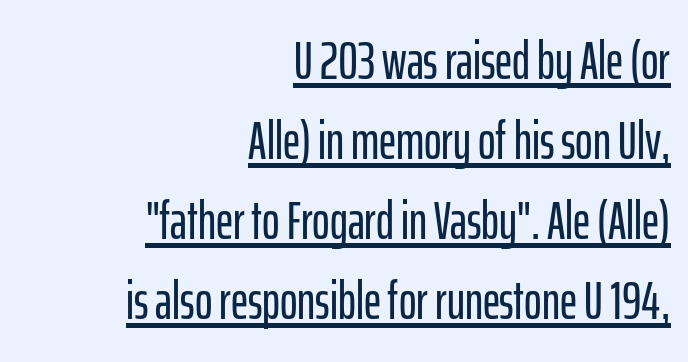
The image shows 53 px condensed sans-serif type, upright; set right-aligned, normal line spacing (1.51x), normal letter spacing, underlined; low stroke contrast and a medium x-height.
